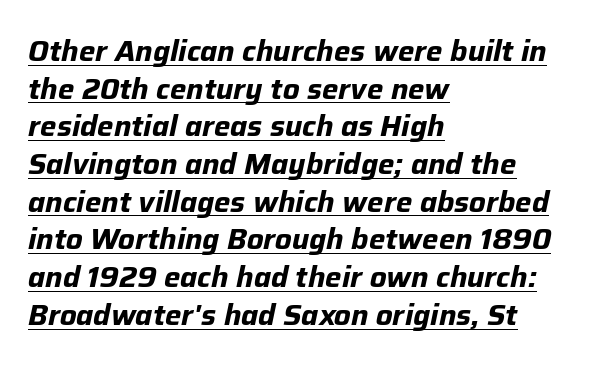
{"italic": "yes", "lean": "right", "slant_degrees": 12, "bold": "yes", "weight": "bold", "width": "normal", "stroke_contrast": "low", "x_height": "medium", "monospaced": "no", "underline": "yes", "align": "left", "line_spacing": "normal", "line_spacing_ratio": 1.3, "letter_spacing": "normal", "letter_spacing_em": 0.0, "glyph_px": 29}
